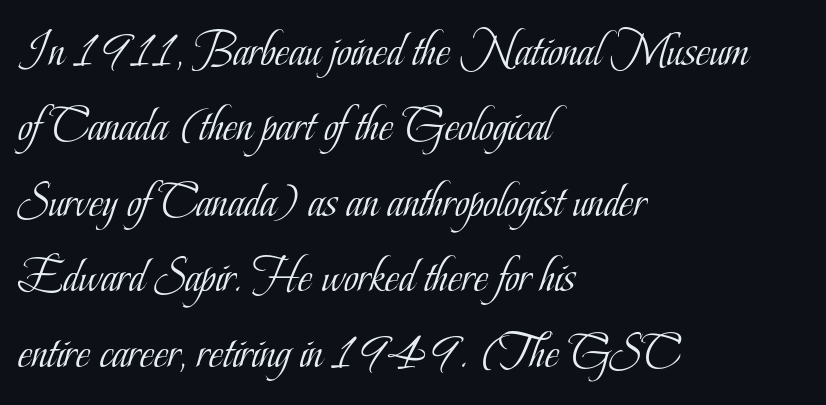
{"serif": "yes", "bold": "no", "weight": "light", "width": "condensed", "stroke_contrast": "low", "x_height": "small", "monospaced": "no", "underline": "no", "align": "left", "line_spacing": "normal", "line_spacing_ratio": 1.54, "letter_spacing": "normal", "letter_spacing_em": 0.0, "glyph_px": 49}
